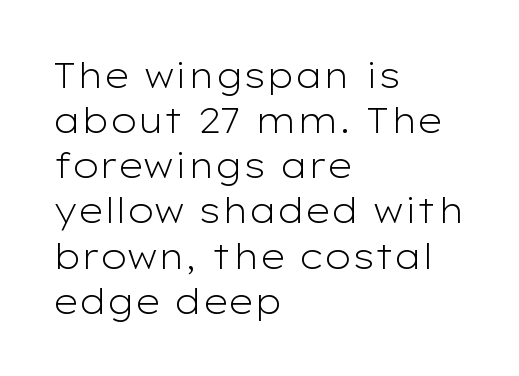
Leading: standard. Unlike a traditional serif, this face leaves its strokes unadorned. The typeface has the unassuming heft of standard copy or less. Compared with typical body copy, the letter spacing here is the same.
